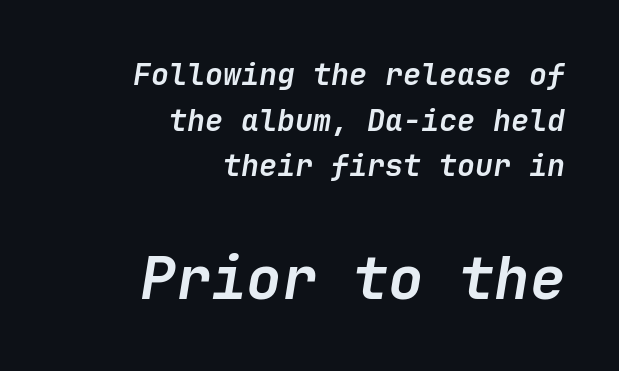
{"italic": "yes", "lean": "right", "slant_degrees": 9, "bold": "yes", "weight": "semibold", "width": "normal", "stroke_contrast": "low", "x_height": "medium", "underline": "no", "align": "right", "line_spacing": "normal", "line_spacing_ratio": 1.52, "letter_spacing": "normal", "letter_spacing_em": 0.0, "larger_block": "second", "size_ratio": 1.97, "glyph_px": 59}
